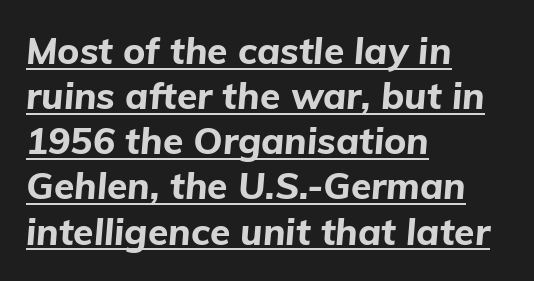
The image shows 37 px bold type, italic (leaning right); set left-aligned, line spacing 1.22x, normal letter spacing, underlined; low stroke contrast and a medium x-height.
